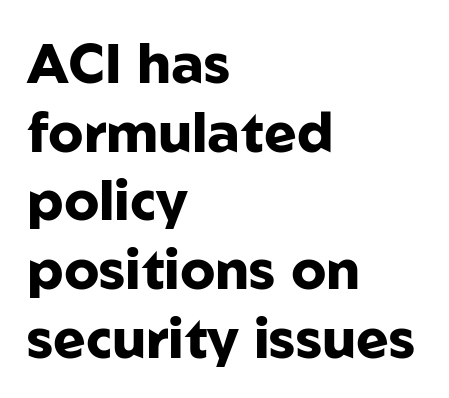
{"serif": "no", "italic": "no", "bold": "yes", "weight": "heavy", "width": "normal", "stroke_contrast": "low", "x_height": "medium", "monospaced": "no", "underline": "no", "align": "left", "line_spacing": "normal", "line_spacing_ratio": 1.25, "letter_spacing": "normal", "letter_spacing_em": 0.0, "glyph_px": 55}
